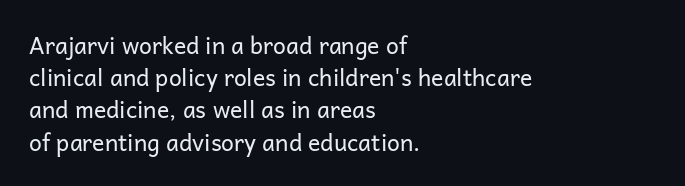
Regarding leading, the lines here are spaced in the standard way. The setting favours the left margin, as ordinary paragraphs usually do. The typeface has the unassuming heft of standard copy or less. The tracking reads as untouched default to a designer's eye. Type without underlining. Vertical strokes here are truly vertical.
